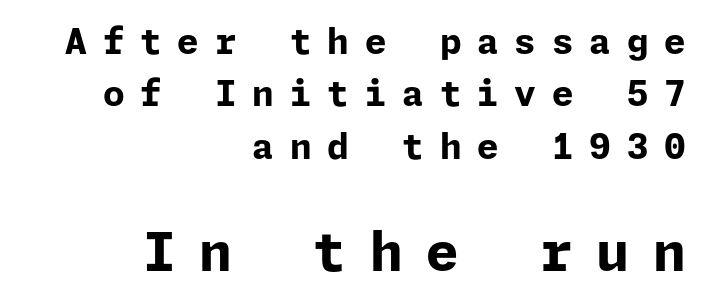
Q: Is the text bold? A: Yes.
Q: Is the text italic (slanted)? A: No, it is upright.
Q: Is the typeface a serif or a sans-serif typeface? A: Sans-serif.
Q: Is the text underlined? A: No.
Q: How is the paragraph aligned? A: Right-aligned.
Q: Is the spacing between letters normal or unusually wide? A: Unusually wide.
Q: Is the spacing between lines tight, normal or loose? A: Normal.
Q: Which block of text is set in a larger size, the first (top) or the second (bottom)? A: The second (bottom) one.
Q: Width (condensed, normal, or wide)? A: Normal.
Q: Stroke contrast? A: Low.
Q: x-height? A: Medium.
